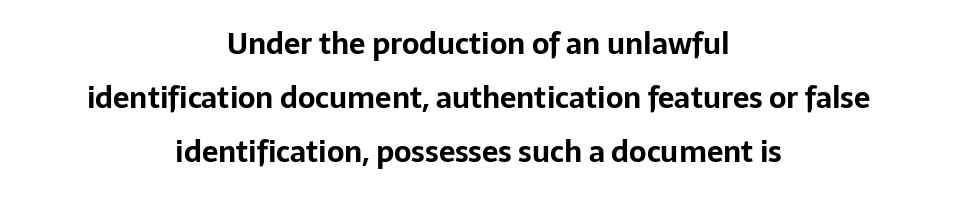
Q: Is the text bold? A: Yes.
Q: Is the text italic (slanted)? A: No, it is upright.
Q: Is the typeface a serif or a sans-serif typeface? A: Sans-serif.
Q: Is the text underlined? A: No.
Q: How is the paragraph aligned? A: Centered.
Q: Is the spacing between letters normal or unusually wide? A: Normal.
Q: Width (condensed, normal, or wide)? A: Normal.
Q: Stroke contrast? A: Low.
Q: x-height? A: Medium.
Q: Monospaced? A: No.
